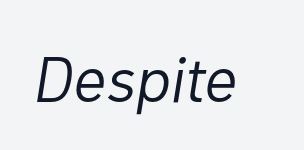
{"italic": "yes", "lean": "right", "slant_degrees": 10, "bold": "no", "weight": "light", "width": "normal", "stroke_contrast": "low", "x_height": "medium", "monospaced": "no", "underline": "no", "letter_spacing": "normal", "letter_spacing_em": 0.0, "glyph_px": 64}
